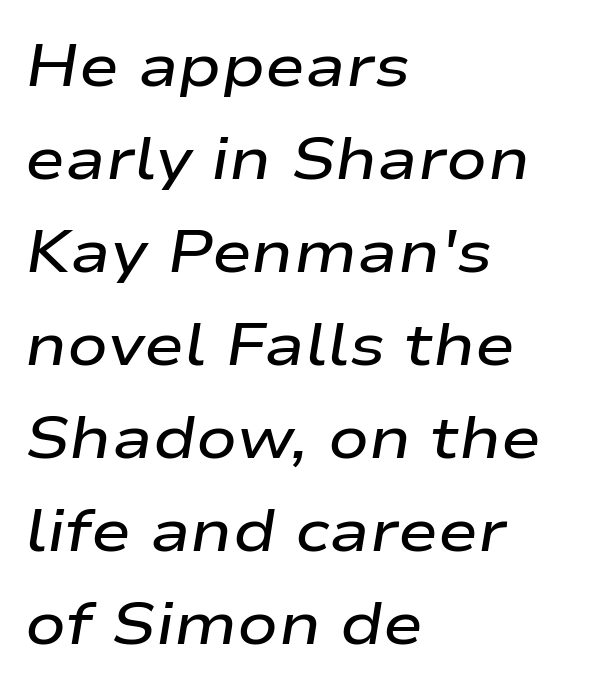
The image shows 60 px semibold, wide type, italic (leaning right); set left-aligned, normal line spacing (1.55x), normal letter spacing, not underlined; low stroke contrast and a medium x-height.
